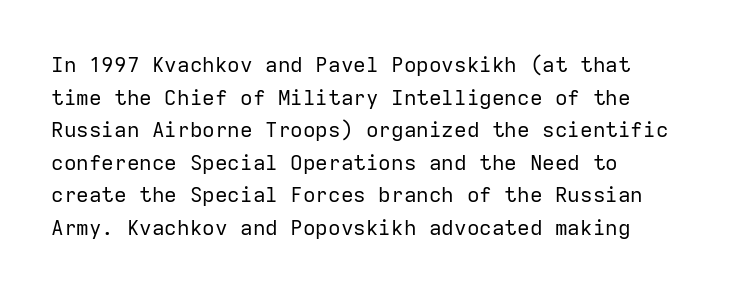
The axis of the letterforms is exactly vertical. Here the glyphs are tracked normally, forming tight word shapes. Descenders hang freely into open space. Line beginnings align vertically; line endings do not. The rows are spaced the way most documents space them.
